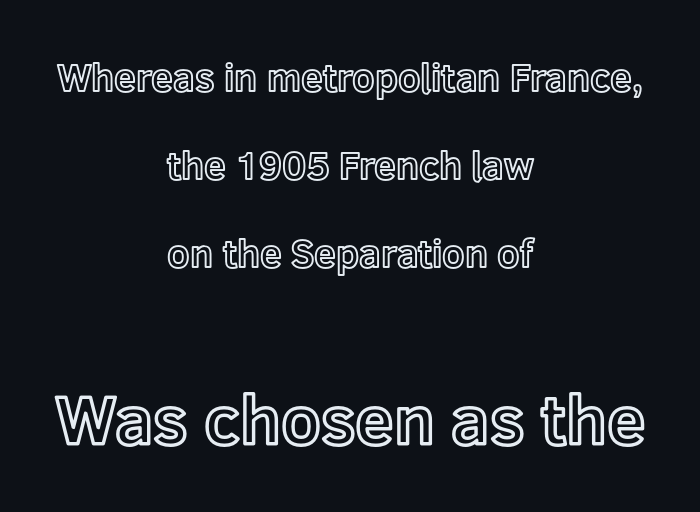
{"italic": "no", "width": "normal", "x_height": "medium", "monospaced": "no", "underline": "no", "align": "center", "line_spacing": "loose", "line_spacing_ratio": 2.26, "letter_spacing": "normal", "letter_spacing_em": 0.0, "larger_block": "second", "size_ratio": 1.77, "glyph_px": 69}
